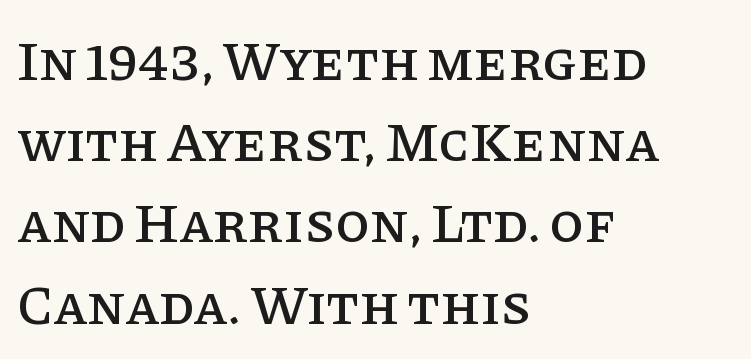
The image shows 56 px serif type, upright; set left-aligned, normal line spacing (1.45x), normal letter spacing, not underlined; low stroke contrast and a large x-height.
